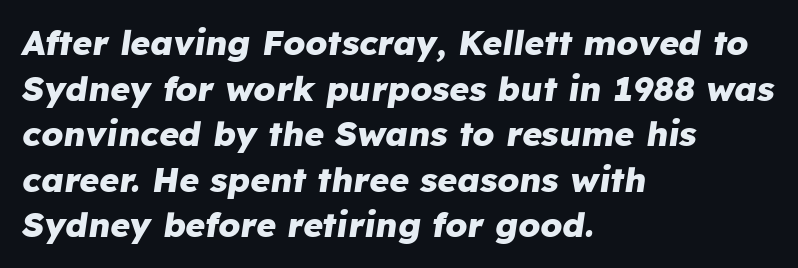
The face used here is proportionally spaced, like ordinary book or web type. Honestly, there is no underline to notice here at all. Does extra space separate the letters? No, they use regular spacing. A classic flush-left, rag-right setting is used for this passage.
